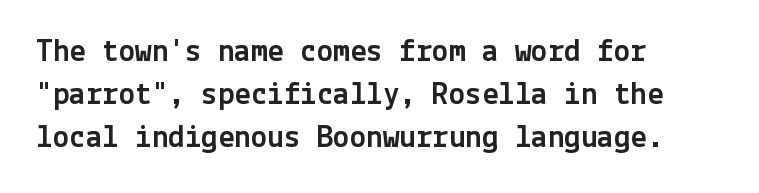
These lines were composed using upright roman letters. Glance below the letters and you will spot only blank space. Leftover space on each line is placed entirely after the last word. The passage shown has conventional tracking throughout. Quick note: interline space is typical.
